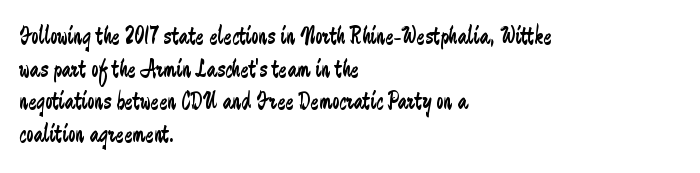
{"bold": "no", "underline": "no", "align": "left", "line_spacing": "normal", "line_spacing_ratio": 1.31, "letter_spacing": "normal", "letter_spacing_em": 0.0, "glyph_px": 25}
